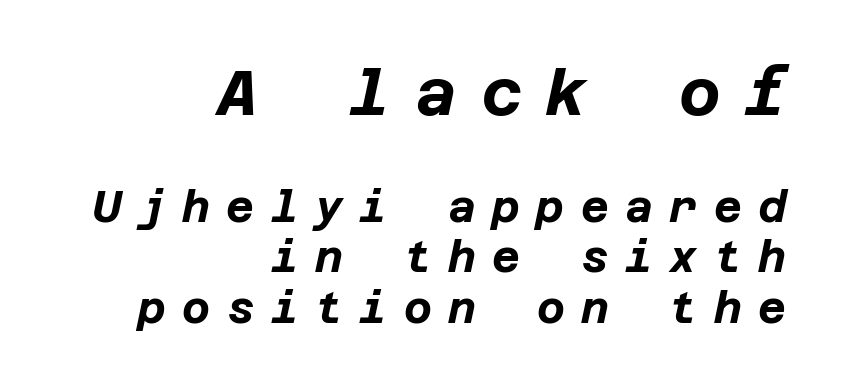
Display-style spreading of the glyphs; the letterfit is very open. Which of the two is more prominent by size? The first, at the top. Beneath every word, the page is bare. The characters look thick and weighty, a clear bold. An italicized treatment has been applied to the whole sample. Caption: multi-line text, flush right, ragged left.
